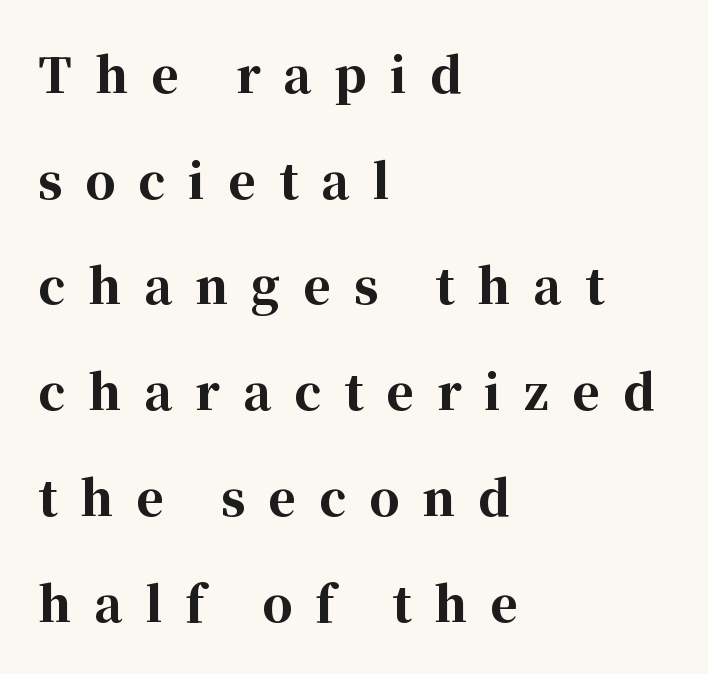
{"serif": "yes", "italic": "no", "bold": "yes", "weight": "bold", "width": "normal", "stroke_contrast": "high", "x_height": "medium", "monospaced": "no", "underline": "no", "align": "left", "line_spacing": "loose", "line_spacing_ratio": 2.25, "letter_spacing": "wide", "letter_spacing_em": 0.49, "glyph_px": 47}
